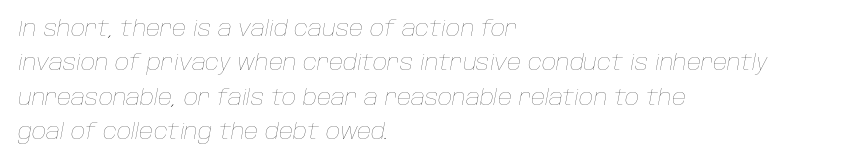
{"italic": "yes", "lean": "right", "slant_degrees": 10, "bold": "no", "underline": "no", "align": "left", "line_spacing": "normal", "line_spacing_ratio": 1.56, "letter_spacing": "normal", "letter_spacing_em": 0.0, "glyph_px": 22}
